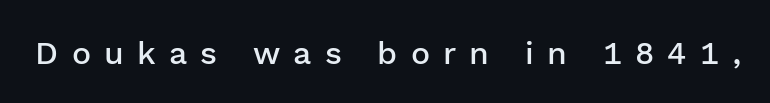
Q: Is the text bold? A: Semi-bold.
Q: Is the text italic (slanted)? A: No, it is upright.
Q: Is the typeface a serif or a sans-serif typeface? A: Sans-serif.
Q: Is the text underlined? A: No.
Q: Is the spacing between letters normal or unusually wide? A: Unusually wide.
Q: Width (condensed, normal, or wide)? A: Normal.
Q: Stroke contrast? A: Low.
Q: x-height? A: Medium.
Q: Monospaced? A: No.
